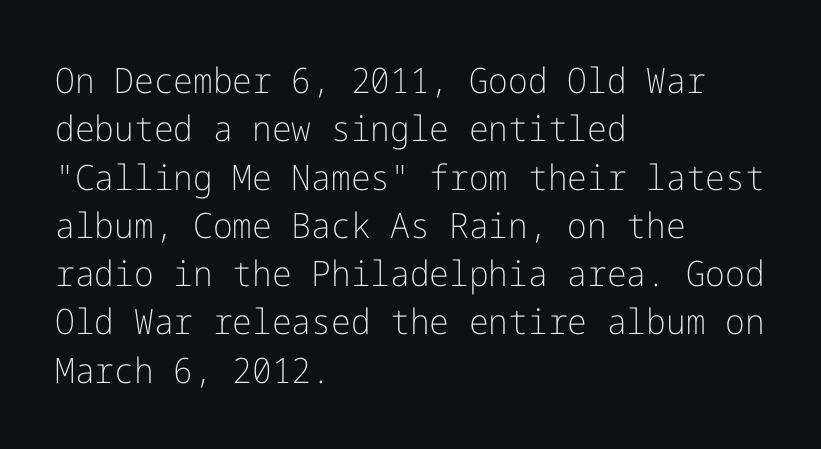
Line starts are locked; line ends wander. Descender tails drop into unmarked territory. Italic? Not at all — the glyphs are vertical. Classification — sans serif. These glyphs show unthickened strokes, regular width or finer.
